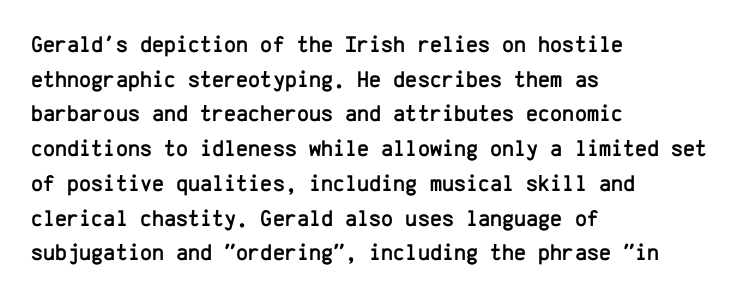
The image shows 23 px text type, upright; set left-aligned, normal line spacing (1.51x), normal letter spacing, not underlined.
